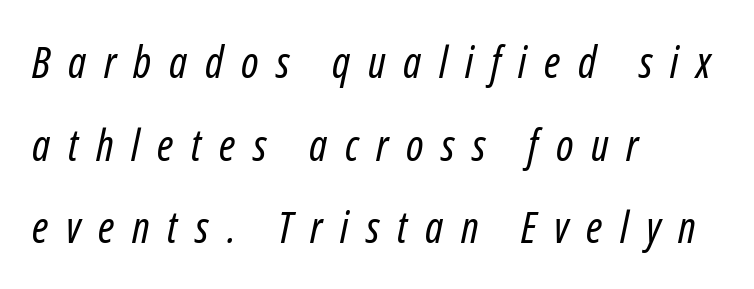
The image shows 43 px regular-weight, condensed type, italic (leaning right); set left-aligned, loose line spacing (1.92x), unusually wide letter spacing (+0.41 em), not underlined; low stroke contrast and a medium x-height.
